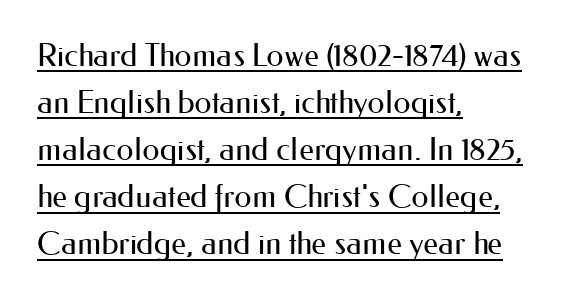
Honestly, the row spacing looks completely unremarkable. A typesetter would call this proportional, since set widths differ per character. When letters stand straight like this, we call the style roman or upright. A sans-serif font was chosen for this passage.
